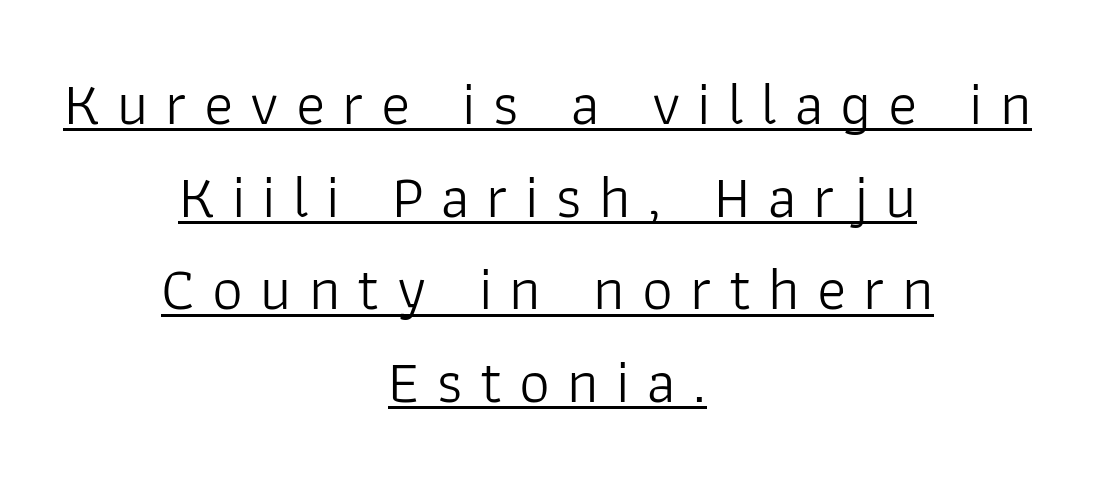
{"serif": "no", "italic": "no", "bold": "no", "weight": "light", "width": "normal", "stroke_contrast": "low", "x_height": "medium", "monospaced": "no", "underline": "yes", "align": "center", "line_spacing": "normal", "line_spacing_ratio": 1.52, "letter_spacing": "wide", "letter_spacing_em": 0.28, "glyph_px": 61}
